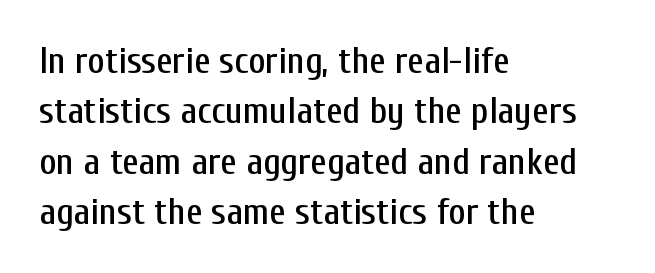
Q: Is the text italic (slanted)? A: No, it is upright.
Q: Is the typeface a serif or a sans-serif typeface? A: Sans-serif.
Q: Is the text underlined? A: No.
Q: How is the paragraph aligned? A: Left-aligned.
Q: Is the spacing between letters normal or unusually wide? A: Normal.
Q: Is the spacing between lines tight, normal or loose? A: Normal.
Q: Width (condensed, normal, or wide)? A: Condensed.
Q: Stroke contrast? A: Low.
Q: x-height? A: Medium.
Q: Monospaced? A: No.
